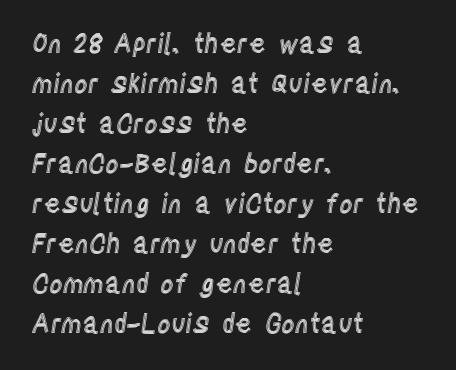
Q: Is the text italic (slanted)? A: Yes.
Q: Is the text underlined? A: No.
Q: How is the paragraph aligned? A: Left-aligned.
Q: Is the spacing between letters normal or unusually wide? A: Normal.
Q: Is the spacing between lines tight, normal or loose? A: Normal.
